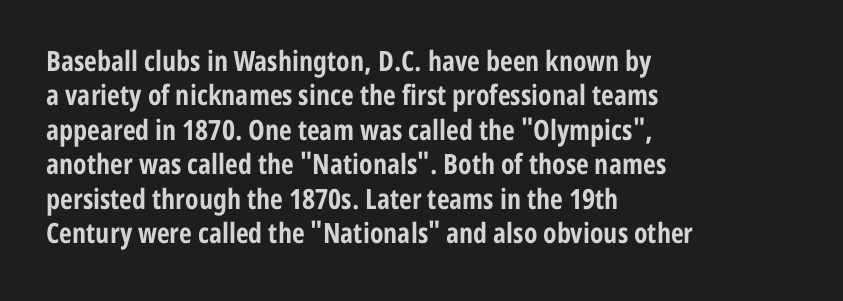
{"serif": "no", "italic": "no", "bold": "yes", "weight": "bold", "width": "condensed", "stroke_contrast": "low", "x_height": "medium", "monospaced": "no", "underline": "no", "align": "left", "line_spacing_ratio": 1.23, "letter_spacing": "normal", "letter_spacing_em": 0.0, "glyph_px": 28}
